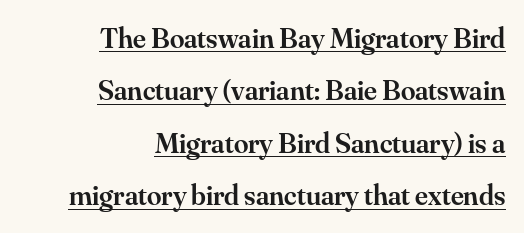
The image shows 29 px semibold serif type, upright; set right-aligned, line spacing 1.81x, normal letter spacing, underlined; medium stroke contrast and a small x-height.
